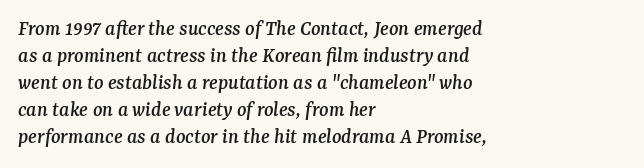
Words float on clear page, feet unadorned. Tracking value appears to be zero — textbook default spacing. A classic flush-left, rag-right setting is used for this passage. Is the type slanted? Yes — the strokes lean at a clear angle.
